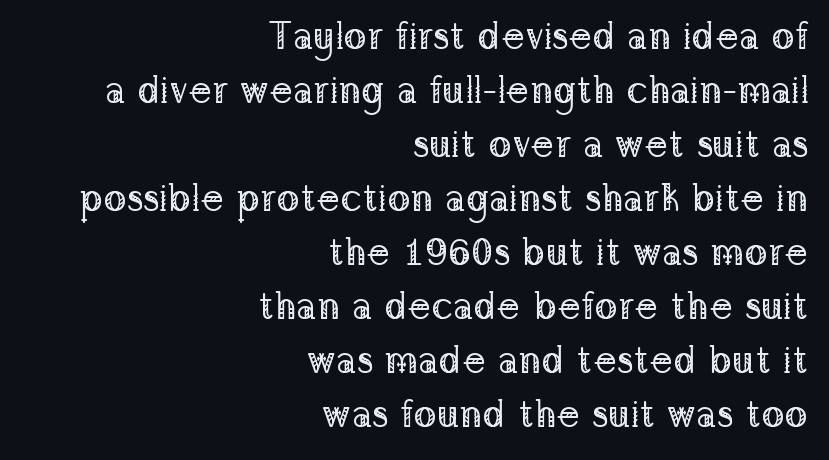
{"serif": "yes", "italic": "no", "bold": "no", "weight": "regular", "width": "normal", "stroke_contrast": "low", "x_height": "medium", "monospaced": "no", "underline": "no", "align": "right", "line_spacing": "normal", "line_spacing_ratio": 1.42, "letter_spacing": "normal", "letter_spacing_em": 0.0, "glyph_px": 38}
